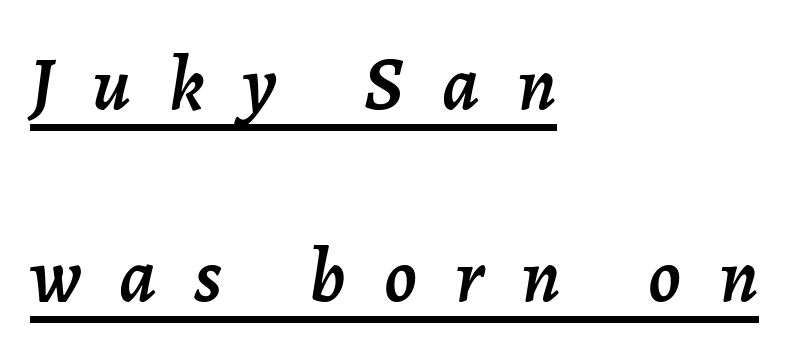
Q: Is the text italic (slanted)? A: Yes, it leans right by about 7 degrees.
Q: Is the text underlined? A: Yes.
Q: How is the paragraph aligned? A: Left-aligned.
Q: Is the spacing between letters normal or unusually wide? A: Unusually wide.
Q: Is the spacing between lines tight, normal or loose? A: Loose.
Q: Width (condensed, normal, or wide)? A: Normal.
Q: Stroke contrast? A: Low.
Q: x-height? A: Medium.
Q: Monospaced? A: No.
